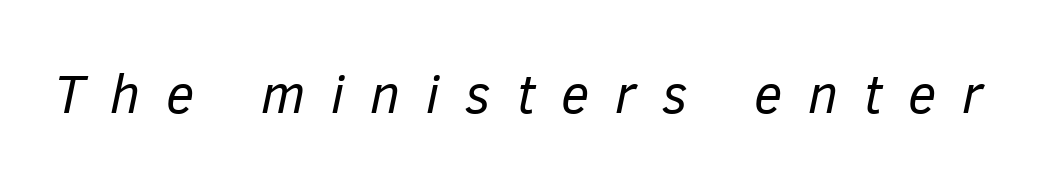
Q: Is the text bold? A: No.
Q: Is the text italic (slanted)? A: Yes, it leans right by about 12 degrees.
Q: Is the text underlined? A: No.
Q: Is the spacing between letters normal or unusually wide? A: Unusually wide.
Q: Width (condensed, normal, or wide)? A: Normal.
Q: Stroke contrast? A: Low.
Q: x-height? A: Medium.
Q: Monospaced? A: No.
